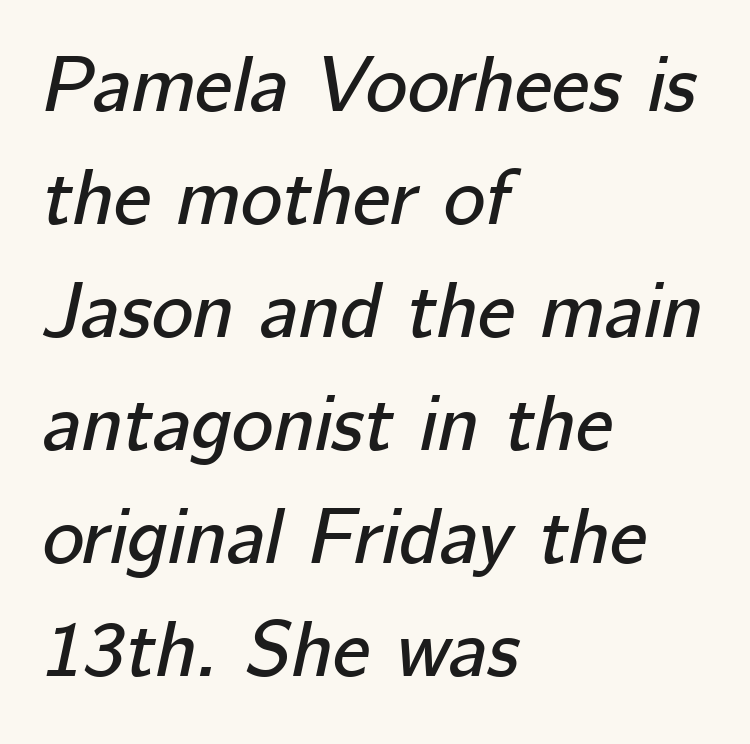
{"italic": "yes", "lean": "right", "slant_degrees": 12, "width": "normal", "stroke_contrast": "low", "x_height": "medium", "monospaced": "no", "underline": "no", "align": "left", "line_spacing": "normal", "line_spacing_ratio": 1.43, "letter_spacing": "normal", "letter_spacing_em": 0.0, "glyph_px": 79}
